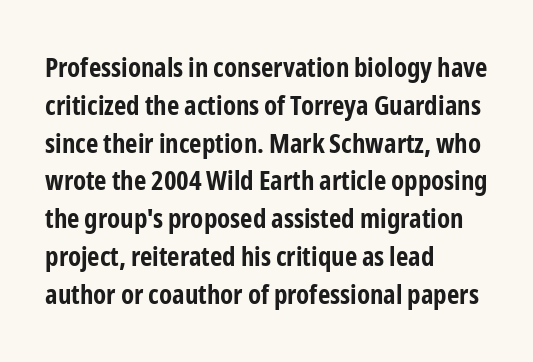
The image shows 27 px bold type, upright; set left-aligned, normal line spacing (1.4x), normal letter spacing, not underlined.
